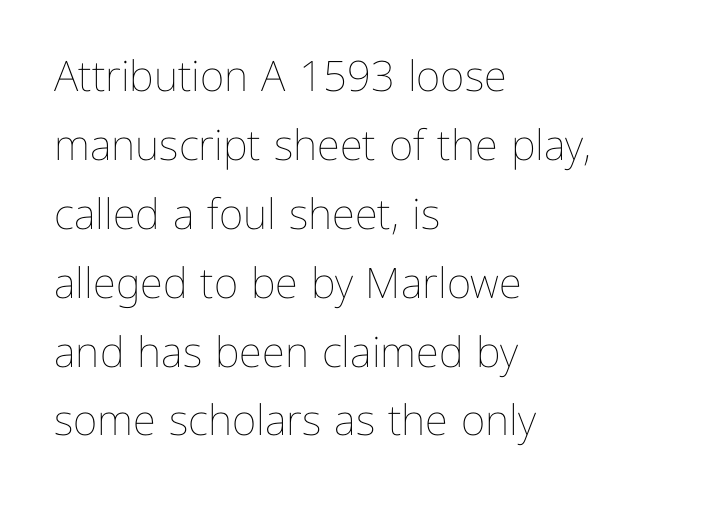
The image shows 42 px thin type, upright; set left-aligned, normal line spacing (1.64x), normal letter spacing, not underlined; low stroke contrast and a medium x-height.
